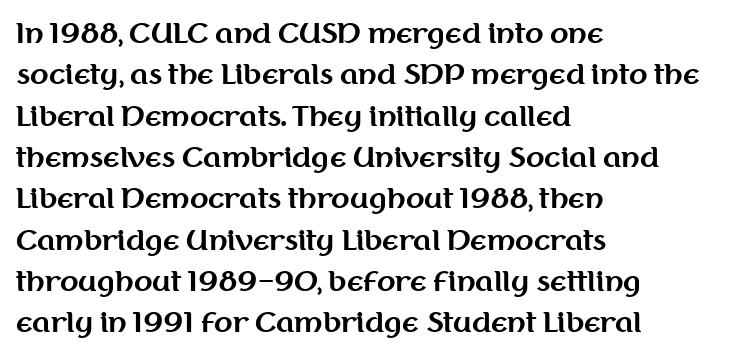
Q: Is the text bold? A: Yes.
Q: Is the text italic (slanted)? A: No, it is upright.
Q: Is the text underlined? A: No.
Q: How is the paragraph aligned? A: Left-aligned.
Q: Is the spacing between letters normal or unusually wide? A: Normal.
Q: Is the spacing between lines tight, normal or loose? A: Normal.
